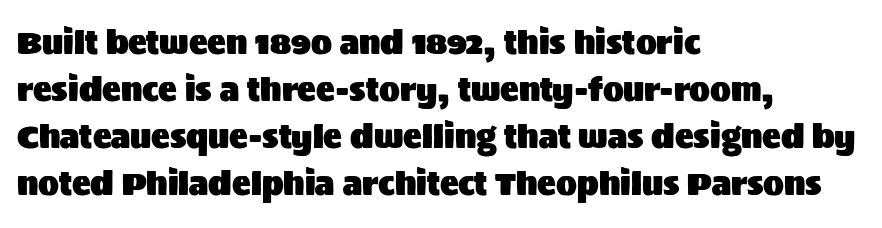
{"serif": "no", "italic": "no", "width": "normal", "stroke_contrast": "medium", "x_height": "large", "monospaced": "no", "underline": "no", "align": "left", "line_spacing": "normal", "line_spacing_ratio": 1.52, "letter_spacing": "normal", "letter_spacing_em": 0.0, "glyph_px": 31}
